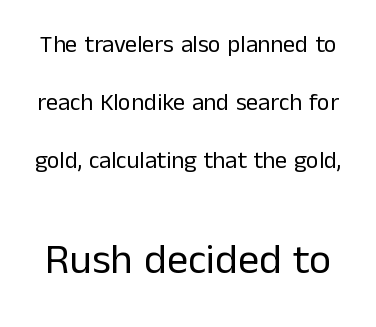
{"serif": "no", "italic": "no", "bold": "no", "weight": "regular", "width": "normal", "stroke_contrast": "low", "x_height": "medium", "monospaced": "no", "underline": "no", "line_spacing": "loose", "line_spacing_ratio": 2.41, "letter_spacing": "normal", "letter_spacing_em": 0.0, "larger_block": "second", "size_ratio": 1.75, "glyph_px": 42}
